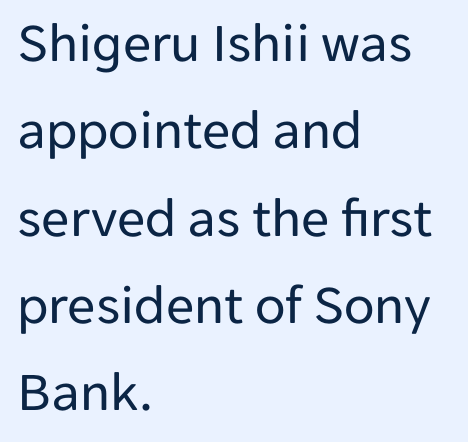
The image shows 56 px regular-weight sans-serif type, upright; set left-aligned, normal line spacing (1.56x), normal letter spacing, not underlined; low stroke contrast and a medium x-height.
